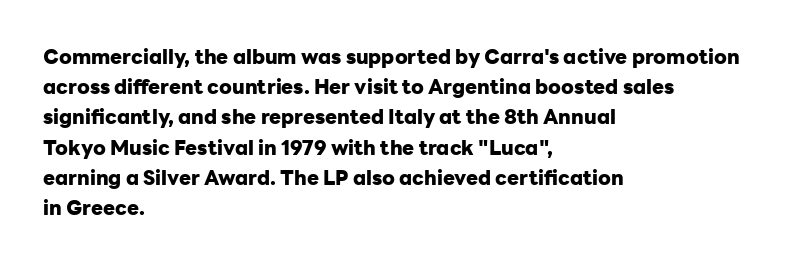
Q: Is the text bold? A: Yes.
Q: Is the text italic (slanted)? A: No, it is upright.
Q: Is the text underlined? A: No.
Q: How is the paragraph aligned? A: Left-aligned.
Q: Is the spacing between letters normal or unusually wide? A: Normal.
Q: Is the spacing between lines tight, normal or loose? A: Normal.
